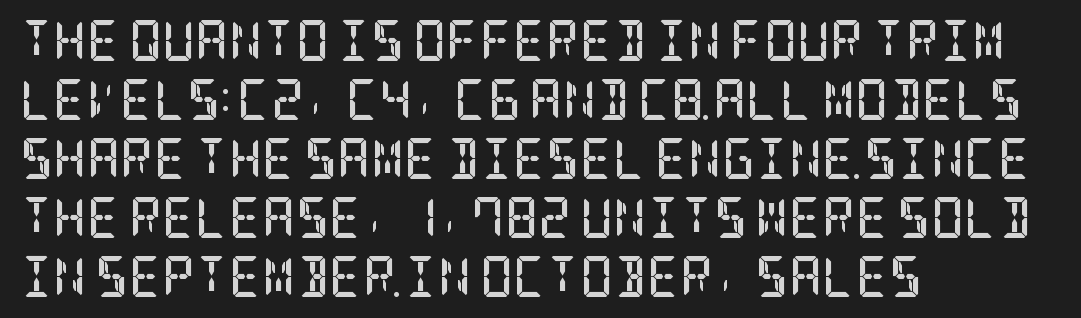
Q: Is the text bold? A: Yes.
Q: Is the text italic (slanted)? A: No, it is upright.
Q: Is the typeface a serif or a sans-serif typeface? A: Serif.
Q: Is the text underlined? A: No.
Q: How is the paragraph aligned? A: Left-aligned.
Q: Is the spacing between letters normal or unusually wide? A: Normal.
Q: Is the spacing between lines tight, normal or loose? A: Normal.
Q: Width (condensed, normal, or wide)? A: Condensed.
Q: Stroke contrast? A: Low.
Q: x-height? A: Large.
